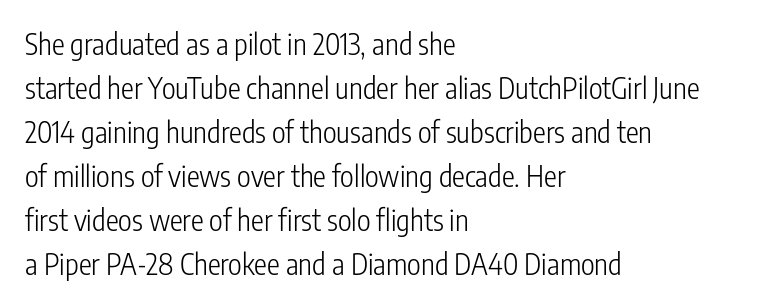
The image shows 29 px light, condensed sans-serif type, upright; set left-aligned, normal line spacing (1.52x), normal letter spacing, not underlined; low stroke contrast and a medium x-height.
